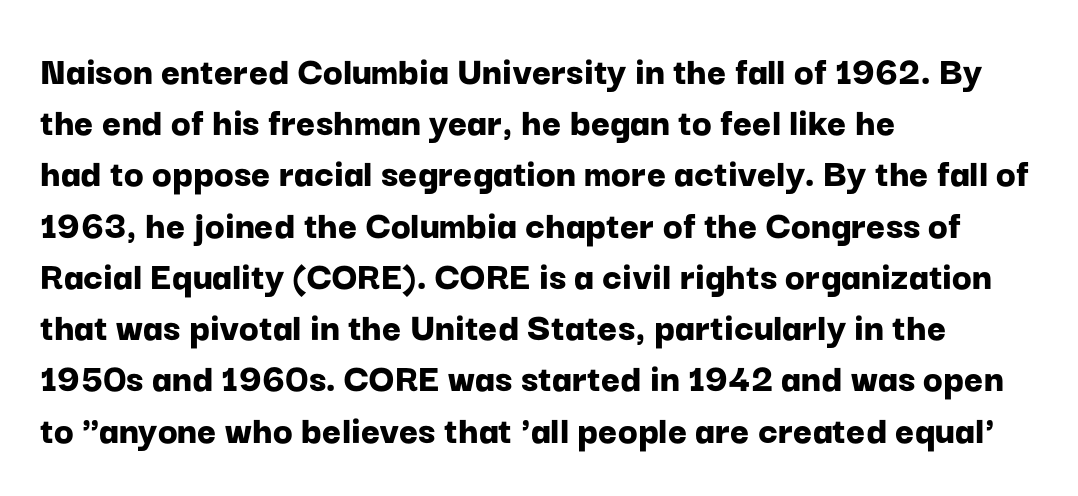
{"serif": "no", "italic": "no", "bold": "yes", "weight": "bold", "width": "normal", "stroke_contrast": "low", "x_height": "medium", "monospaced": "no", "underline": "no", "align": "left", "line_spacing": "normal", "line_spacing_ratio": 1.25, "letter_spacing": "normal", "letter_spacing_em": 0.0, "glyph_px": 41}
